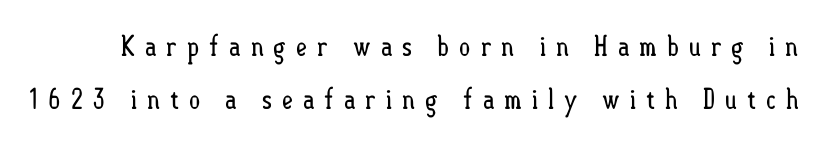
Is there any slant? The stems are plumb. Is the type heavy? It reads as light-to-regular instead. The passage shown is typed in a proportional face where columns would drift. These lines have a slow, spaced-out rhythm from letter to letter. A great deal of white space separates one row of letters from the next. Any mark beneath the type? The region is blank.
